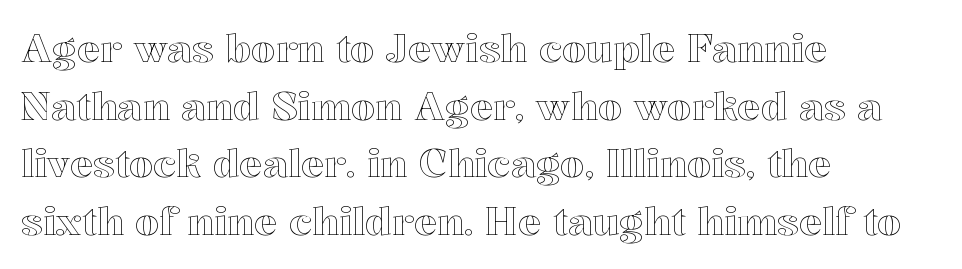
Q: Is the text italic (slanted)? A: No, it is upright.
Q: Is the text underlined? A: No.
Q: How is the paragraph aligned? A: Left-aligned.
Q: Is the spacing between letters normal or unusually wide? A: Normal.
Q: Is the spacing between lines tight, normal or loose? A: Normal.
Q: Width (condensed, normal, or wide)? A: Normal.
Q: x-height? A: Medium.
Q: Monospaced? A: No.
